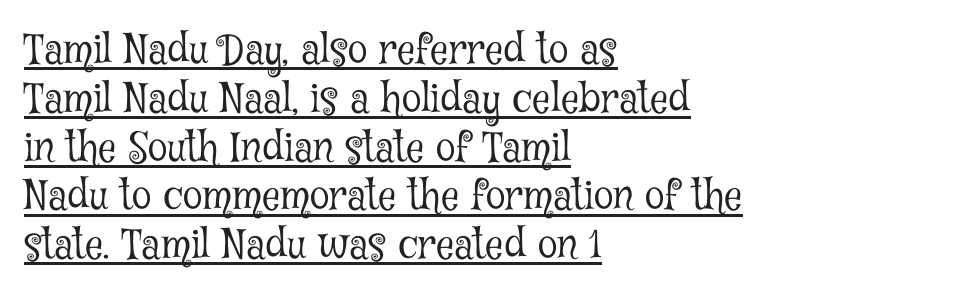
Q: Is the text bold? A: No.
Q: Is the text italic (slanted)? A: No, it is upright.
Q: Is the typeface a serif or a sans-serif typeface? A: Serif.
Q: Is the text underlined? A: Yes.
Q: How is the paragraph aligned? A: Left-aligned.
Q: Is the spacing between letters normal or unusually wide? A: Normal.
Q: Width (condensed, normal, or wide)? A: Condensed.
Q: Stroke contrast? A: Low.
Q: x-height? A: Medium.
Q: Monospaced? A: No.
